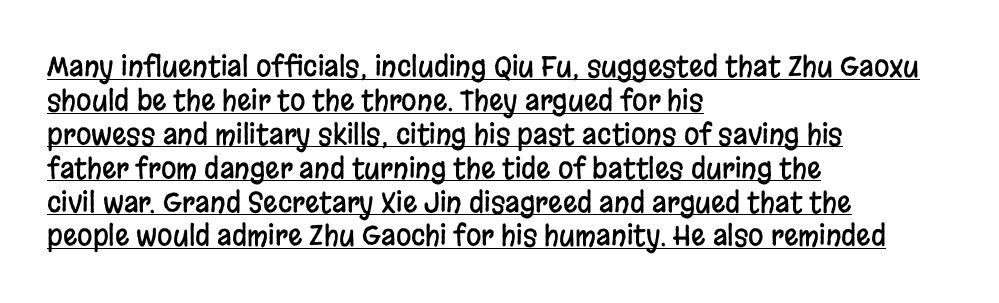
{"serif": "no", "italic": "no", "width": "condensed", "stroke_contrast": "low", "x_height": "large", "monospaced": "no", "underline": "yes", "align": "left", "line_spacing_ratio": 1.21, "letter_spacing": "normal", "letter_spacing_em": 0.0, "glyph_px": 28}
